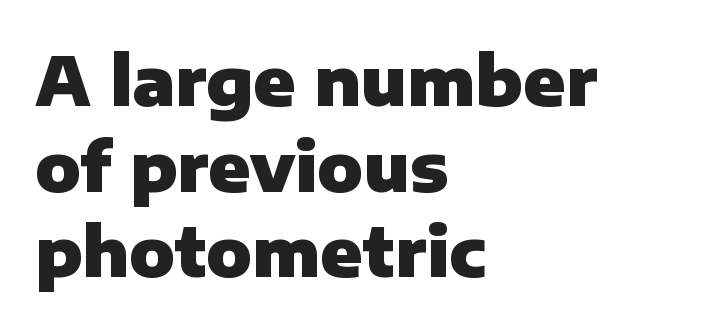
{"serif": "no", "italic": "no", "bold": "yes", "weight": "heavy", "width": "normal", "stroke_contrast": "low", "x_height": "medium", "monospaced": "no", "underline": "no", "align": "left", "line_spacing": "normal", "line_spacing_ratio": 1.26, "letter_spacing": "normal", "letter_spacing_em": 0.0, "glyph_px": 68}
